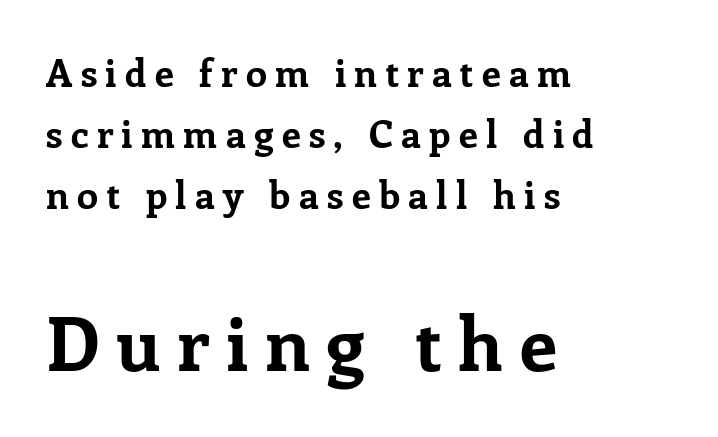
Q: Is the text bold? A: Yes.
Q: Is the text italic (slanted)? A: No, it is upright.
Q: Is the typeface a serif or a sans-serif typeface? A: Serif.
Q: Is the text underlined? A: No.
Q: How is the paragraph aligned? A: Left-aligned.
Q: Is the spacing between letters normal or unusually wide? A: Unusually wide.
Q: Is the spacing between lines tight, normal or loose? A: Normal.
Q: Which block of text is set in a larger size, the first (top) or the second (bottom)? A: The second (bottom) one.
Q: Width (condensed, normal, or wide)? A: Normal.
Q: Stroke contrast? A: Low.
Q: x-height? A: Medium.
Q: Monospaced? A: No.
